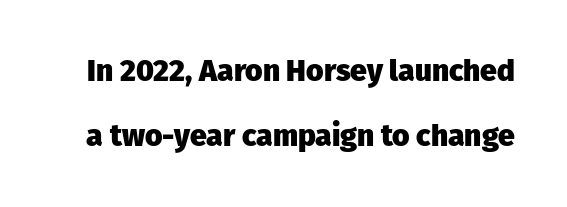
{"serif": "no", "italic": "no", "bold": "yes", "weight": "heavy", "width": "normal", "stroke_contrast": "low", "x_height": "medium", "monospaced": "no", "underline": "no", "line_spacing": "loose", "line_spacing_ratio": 2.17, "letter_spacing": "normal", "letter_spacing_em": 0.0, "glyph_px": 30}
